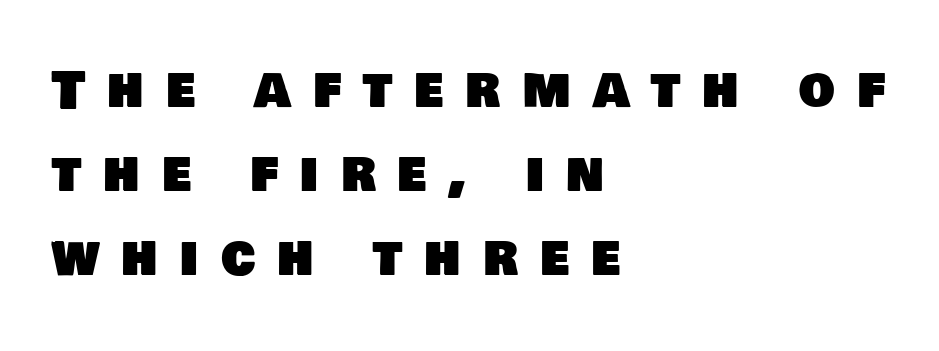
{"serif": "no", "width": "normal", "stroke_contrast": "low", "x_height": "large", "monospaced": "no", "underline": "no", "align": "left", "line_spacing": "normal", "line_spacing_ratio": 1.65, "letter_spacing": "wide", "letter_spacing_em": 0.43, "glyph_px": 51}
